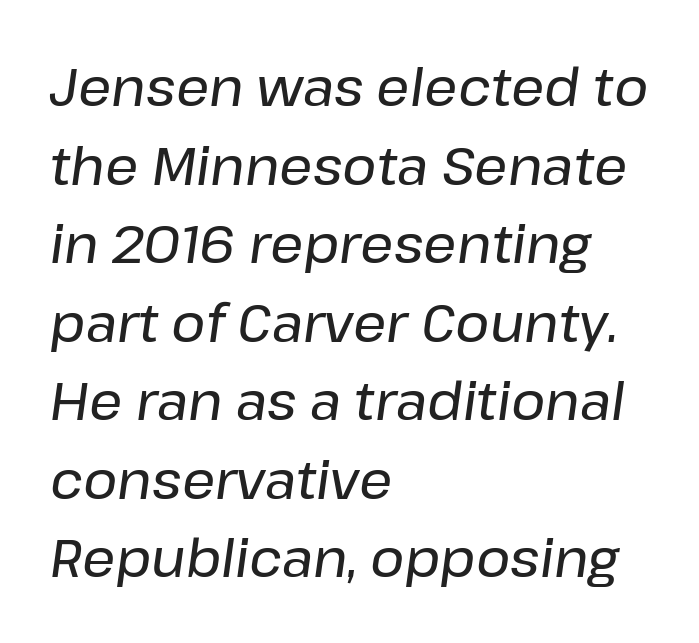
{"italic": "yes", "lean": "right", "slant_degrees": 8, "width": "normal", "stroke_contrast": "low", "x_height": "medium", "monospaced": "no", "underline": "no", "align": "left", "line_spacing": "normal", "line_spacing_ratio": 1.51, "letter_spacing": "normal", "letter_spacing_em": 0.0, "glyph_px": 52}
